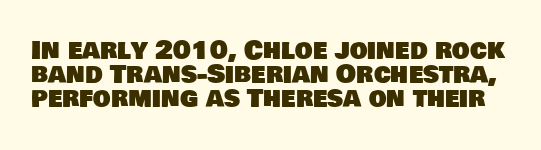
{"underline": "no", "line_spacing": "tight", "line_spacing_ratio": 0.97, "letter_spacing": "normal", "letter_spacing_em": 0.0, "glyph_px": 25}
